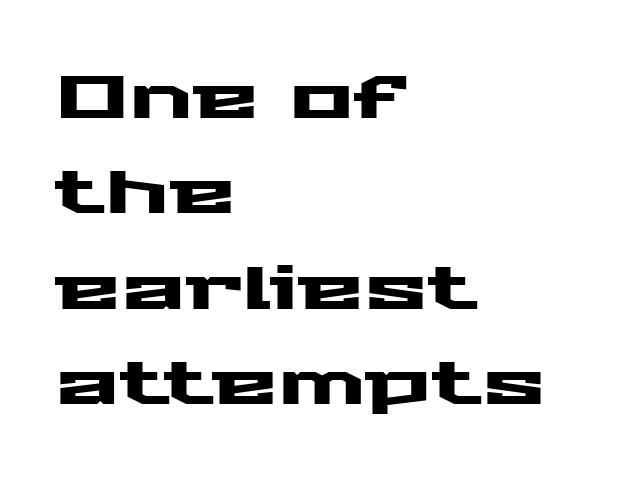
The image shows 60 px wide sans-serif type, upright; set left-aligned, normal line spacing (1.59x), normal letter spacing, not underlined; medium stroke contrast and a medium x-height.
